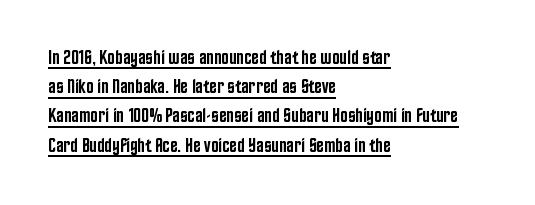
The image shows 20 px text type, upright; set left-aligned, normal line spacing (1.46x), normal letter spacing, underlined.
